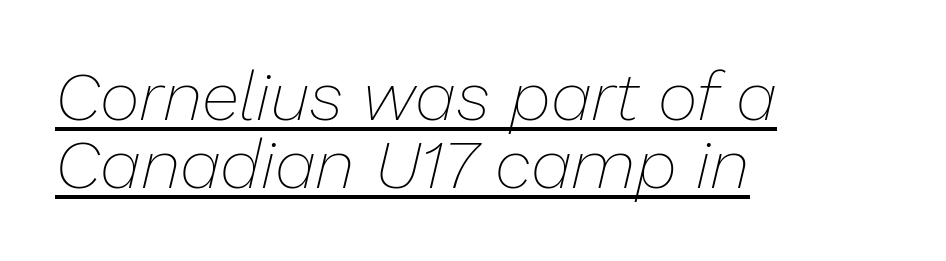
{"italic": "yes", "lean": "right", "slant_degrees": 13, "bold": "no", "weight": "thin", "width": "normal", "stroke_contrast": "low", "x_height": "medium", "monospaced": "no", "underline": "yes", "align": "left", "line_spacing": "tight", "line_spacing_ratio": 0.99, "letter_spacing": "normal", "letter_spacing_em": 0.0, "glyph_px": 69}
